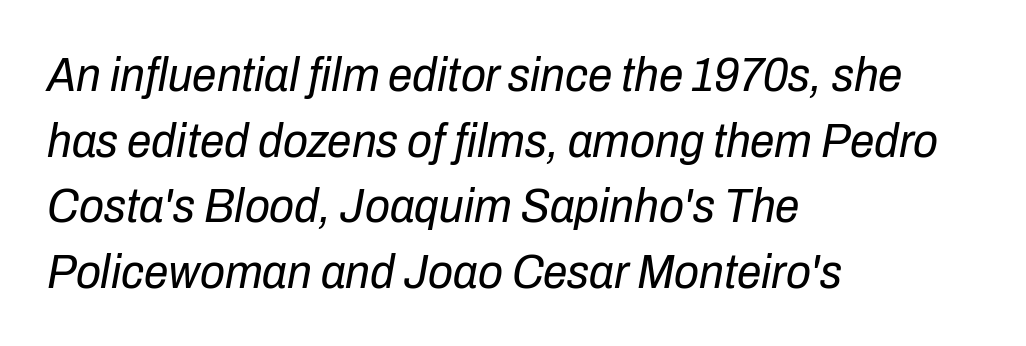
Q: Is the text bold? A: No.
Q: Is the text italic (slanted)? A: Yes, it leans right by about 10 degrees.
Q: Is the text underlined? A: No.
Q: How is the paragraph aligned? A: Left-aligned.
Q: Is the spacing between letters normal or unusually wide? A: Normal.
Q: Is the spacing between lines tight, normal or loose? A: Normal.
Q: Width (condensed, normal, or wide)? A: Condensed.
Q: Stroke contrast? A: Low.
Q: x-height? A: Medium.
Q: Monospaced? A: No.
